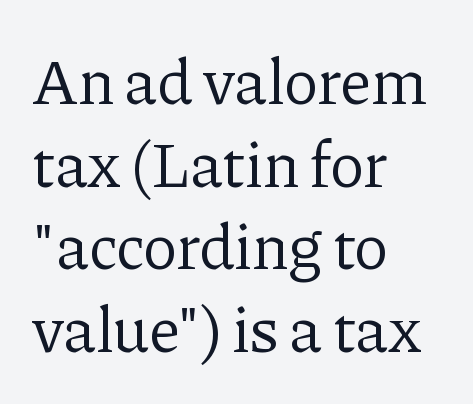
Letterform terminals end in serifs throughout the passage. If you measured baseline to baseline, you'd find a middling distance. Clear beneath every line of the passage. The font is comparable to plain body text, perhaps lighter. Is this a fixed-width face? No — the glyphs have proportional, varying widths.
